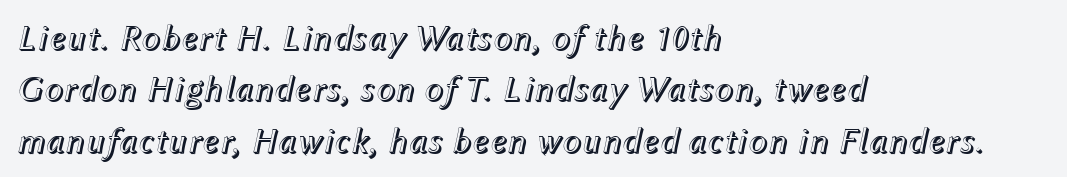
The space between consecutive lines is moderate. Rendered with sloped, italic letterforms. Does the copy run flush right? No — it runs flush left. Has an underline been added? It has not. Each letter keeps its own natural width here, so spacing adapts to shape. Students, note that the glyphs here touch the page at normal intervals.
